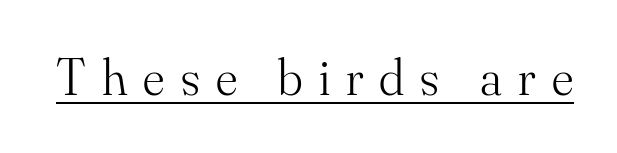
The image shows 52 px light serif type, upright; set unusually wide letter spacing (+0.31 em), underlined; medium stroke contrast and a small x-height.
